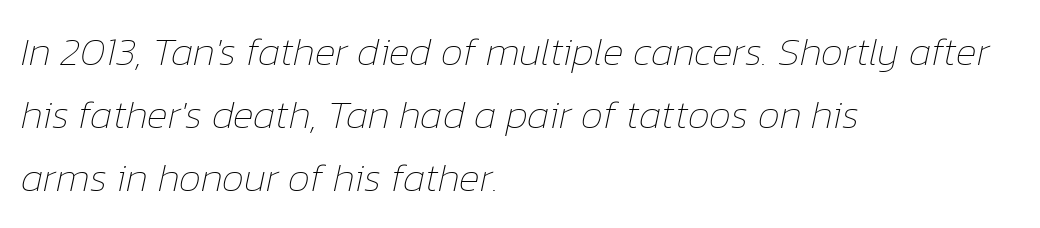
The image shows 40 px thin type, italic (leaning right); set left-aligned, normal line spacing (1.57x), normal letter spacing, not underlined; low stroke contrast and a medium x-height.
